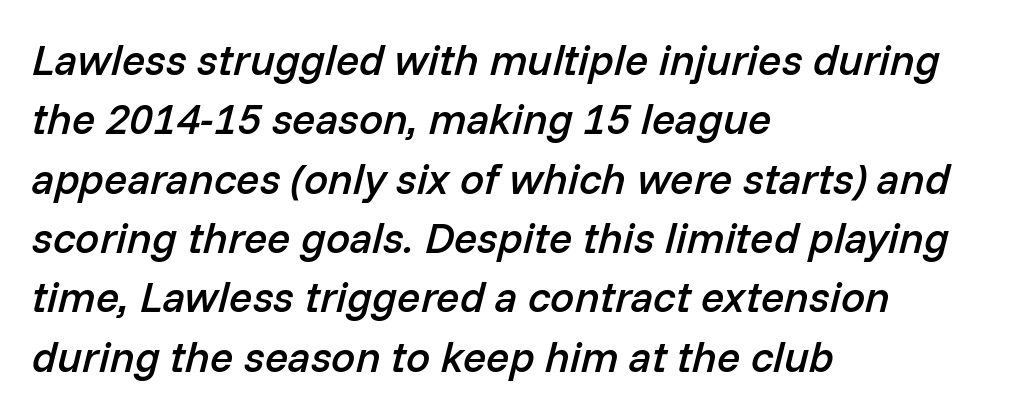
Q: Is the text bold? A: Semi-bold.
Q: Is the text italic (slanted)? A: Yes, it leans right by about 14 degrees.
Q: Is the text underlined? A: No.
Q: How is the paragraph aligned? A: Left-aligned.
Q: Is the spacing between letters normal or unusually wide? A: Normal.
Q: Is the spacing between lines tight, normal or loose? A: Normal.
Q: Width (condensed, normal, or wide)? A: Normal.
Q: Stroke contrast? A: Low.
Q: x-height? A: Medium.
Q: Monospaced? A: No.
